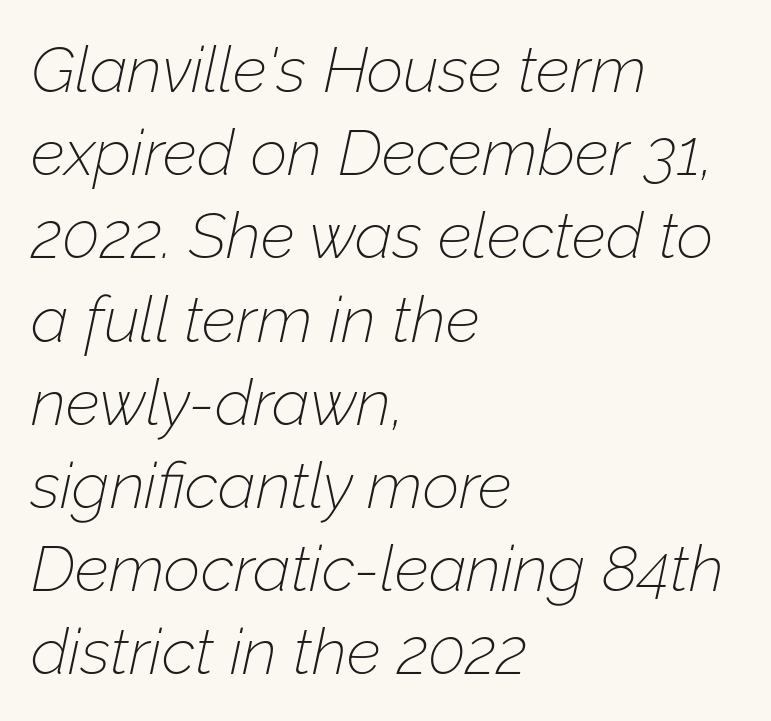
Q: Is the text bold? A: No.
Q: Is the text italic (slanted)? A: Yes, it leans right by about 12 degrees.
Q: Is the text underlined? A: No.
Q: How is the paragraph aligned? A: Left-aligned.
Q: Is the spacing between letters normal or unusually wide? A: Normal.
Q: Is the spacing between lines tight, normal or loose? A: Normal.
Q: Width (condensed, normal, or wide)? A: Normal.
Q: Stroke contrast? A: Low.
Q: x-height? A: Medium.
Q: Monospaced? A: No.
